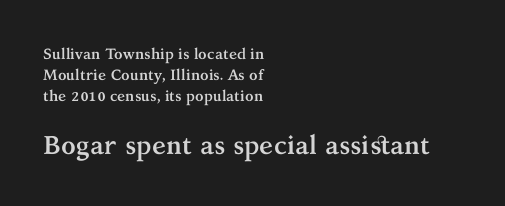
{"italic": "no", "bold": "yes", "underline": "no", "align": "left", "line_spacing": "normal", "line_spacing_ratio": 1.4, "letter_spacing": "normal", "letter_spacing_em": 0.0, "larger_block": "second", "size_ratio": 1.73, "glyph_px": 26}
